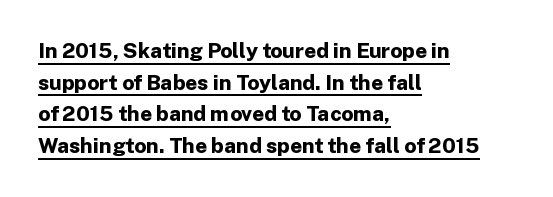
The image shows 21 px bold type, upright; set left-aligned, normal line spacing (1.51x), normal letter spacing, underlined.
